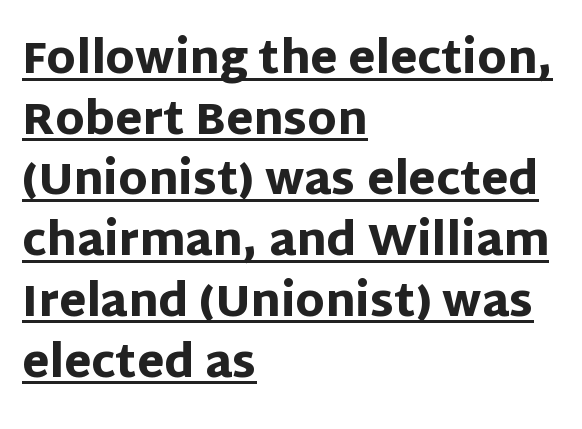
The line-height multiplier appears to be the usual default. Visually the block forms a straight wall on the left and a jagged coastline on the right. A continuous stroke trails under the words, as in a hyperlink. The rendering uses natural spacing where letterforms have individual widths. Nope, not italic — everything's standing straight. Between one letter and the next there's only the usual sliver of space.
